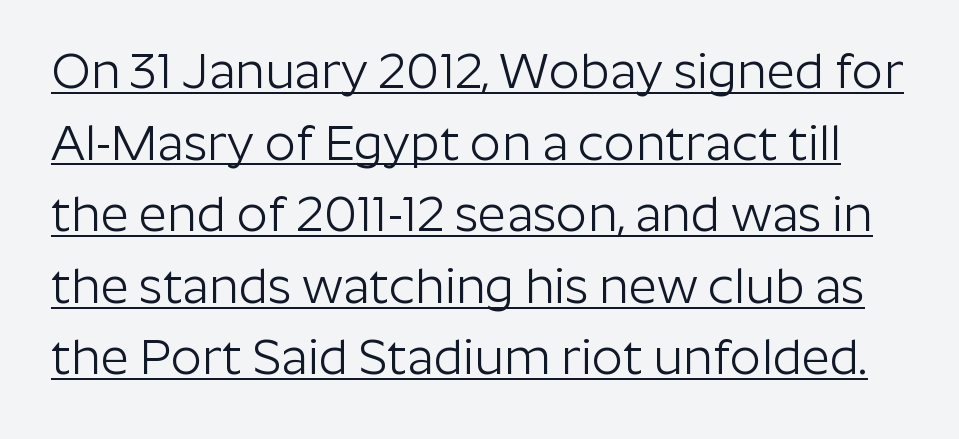
Posture: vertical. Nobody touched the tracking dial on this one. Serif or sans? Sans — the stroke terminals are bare. The rendering uses a moderate line-height, typical for paragraphs.
